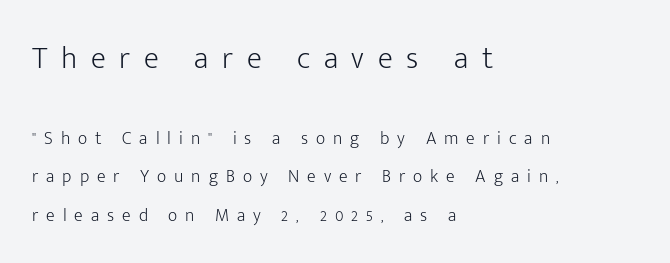
Q: Is the text bold? A: No.
Q: Is the text italic (slanted)? A: No, it is upright.
Q: Is the typeface a serif or a sans-serif typeface? A: Sans-serif.
Q: Is the text underlined? A: No.
Q: How is the paragraph aligned? A: Left-aligned.
Q: Is the spacing between letters normal or unusually wide? A: Unusually wide.
Q: Is the spacing between lines tight, normal or loose? A: Loose.
Q: Which block of text is set in a larger size, the first (top) or the second (bottom)? A: The first (top) one.
Q: Width (condensed, normal, or wide)? A: Normal.
Q: Stroke contrast? A: Low.
Q: x-height? A: Medium.
Q: Monospaced? A: No.
